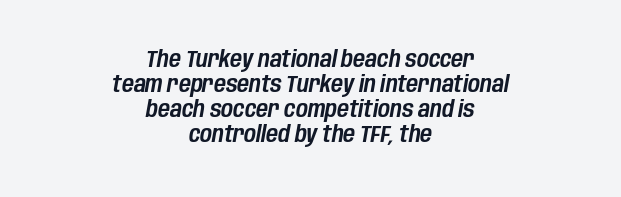
{"italic": "yes", "lean": "right", "slant_degrees": 10, "underline": "no", "align": "center", "line_spacing": "tight", "line_spacing_ratio": 1.09, "letter_spacing": "normal", "letter_spacing_em": 0.0, "glyph_px": 23}
